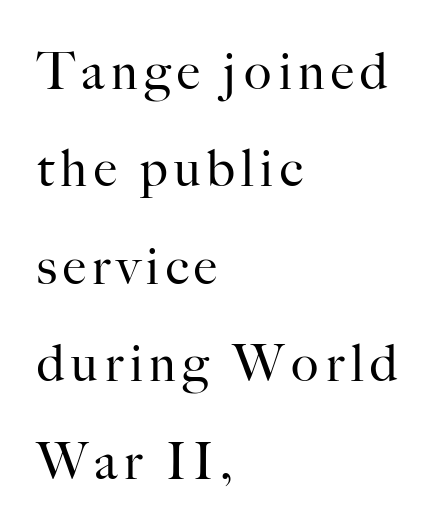
Q: Is the text bold? A: No.
Q: Is the text italic (slanted)? A: No, it is upright.
Q: Is the typeface a serif or a sans-serif typeface? A: Serif.
Q: Is the text underlined? A: No.
Q: How is the paragraph aligned? A: Left-aligned.
Q: Is the spacing between lines tight, normal or loose? A: Loose.
Q: Width (condensed, normal, or wide)? A: Normal.
Q: Stroke contrast? A: High.
Q: x-height? A: Small.
Q: Monospaced? A: No.
